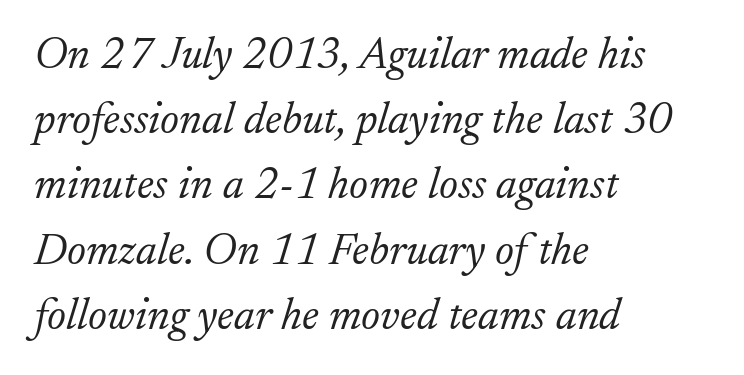
The image shows 45 px light serif type, italic (leaning right); set left-aligned, normal line spacing (1.45x), normal letter spacing, not underlined; low stroke contrast and a small x-height.
